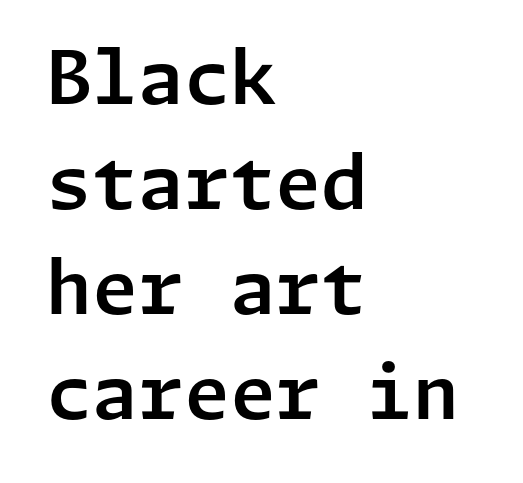
The image shows 74 px sans-serif type, upright; set left-aligned, normal line spacing (1.42x), normal letter spacing, not underlined; low stroke contrast and a medium x-height.
